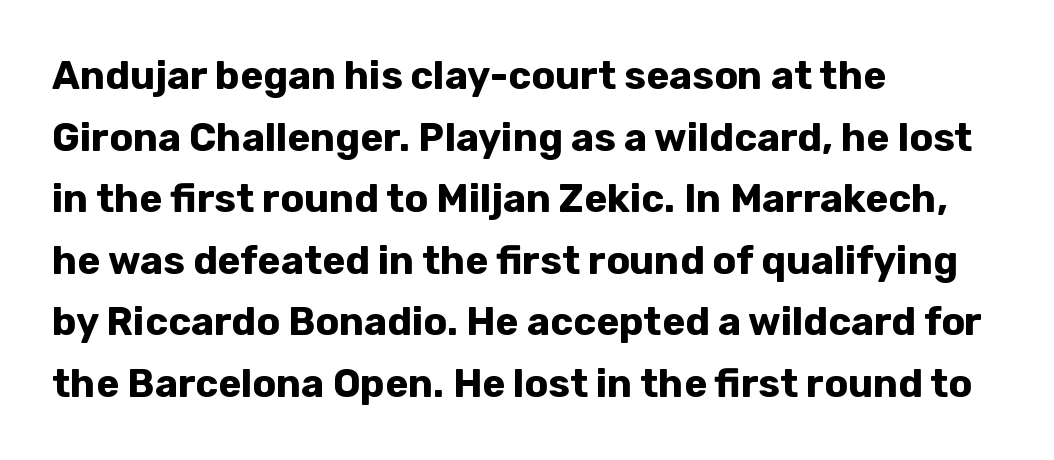
{"serif": "no", "italic": "no", "bold": "yes", "weight": "bold", "width": "normal", "stroke_contrast": "low", "x_height": "medium", "monospaced": "no", "underline": "no", "align": "left", "line_spacing": "normal", "line_spacing_ratio": 1.58, "letter_spacing": "normal", "letter_spacing_em": 0.0, "glyph_px": 39}
